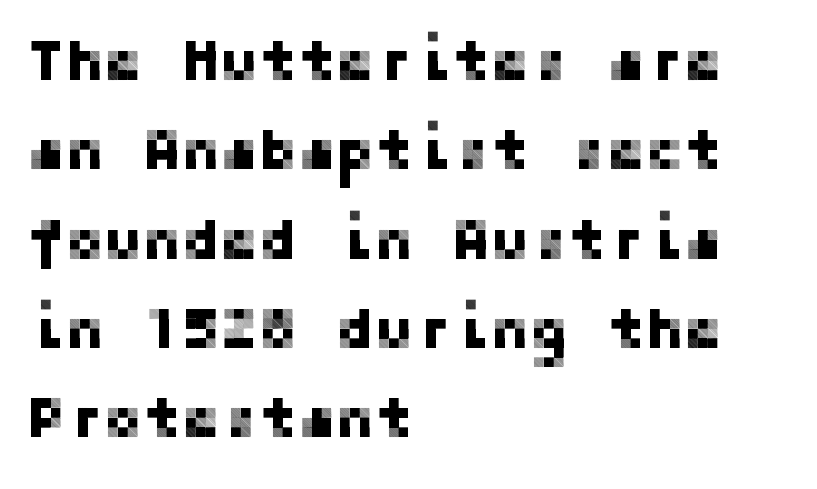
Q: Is the text italic (slanted)? A: No, it is upright.
Q: Is the typeface a serif or a sans-serif typeface? A: Sans-serif.
Q: Is the text underlined? A: No.
Q: How is the paragraph aligned? A: Left-aligned.
Q: Is the spacing between letters normal or unusually wide? A: Normal.
Q: Is the spacing between lines tight, normal or loose? A: Normal.
Q: Width (condensed, normal, or wide)? A: Normal.
Q: Stroke contrast? A: Low.
Q: x-height? A: Medium.
